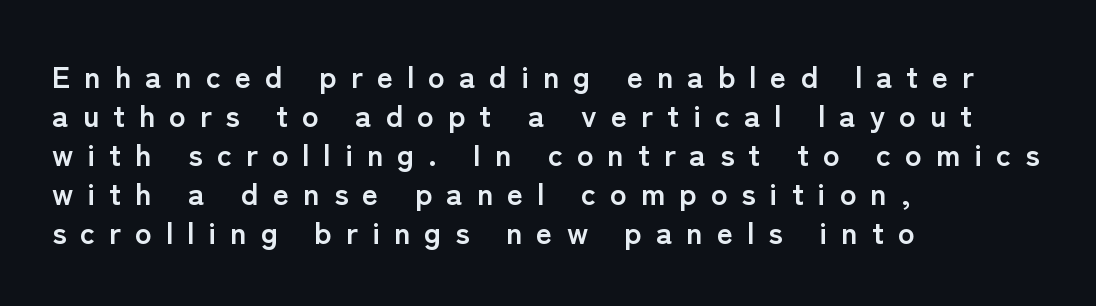
Q: Is the text bold? A: Yes.
Q: Is the text italic (slanted)? A: No, it is upright.
Q: Is the typeface a serif or a sans-serif typeface? A: Sans-serif.
Q: Is the text underlined? A: No.
Q: How is the paragraph aligned? A: Left-aligned.
Q: Is the spacing between letters normal or unusually wide? A: Unusually wide.
Q: Is the spacing between lines tight, normal or loose? A: Normal.
Q: Width (condensed, normal, or wide)? A: Normal.
Q: Stroke contrast? A: Low.
Q: x-height? A: Medium.
Q: Monospaced? A: No.
